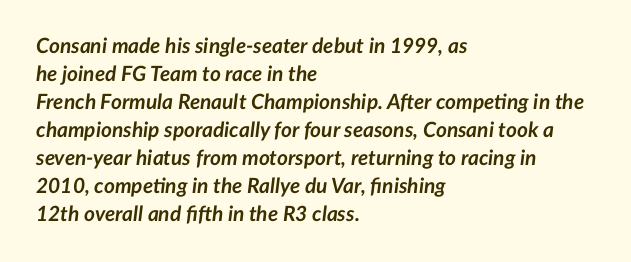
{"italic": "yes", "lean": "right", "slant_degrees": 7, "bold": "yes", "underline": "no", "align": "left", "line_spacing": "normal", "line_spacing_ratio": 1.33, "letter_spacing": "normal", "letter_spacing_em": 0.0, "glyph_px": 21}
